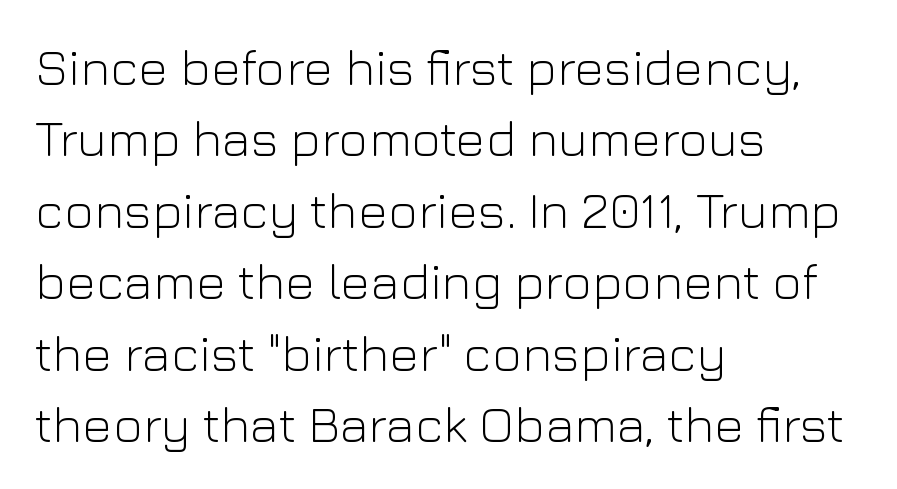
The image shows 51 px light sans-serif type, upright; set left-aligned, normal line spacing (1.4x), normal letter spacing, not underlined; low stroke contrast and a medium x-height.
